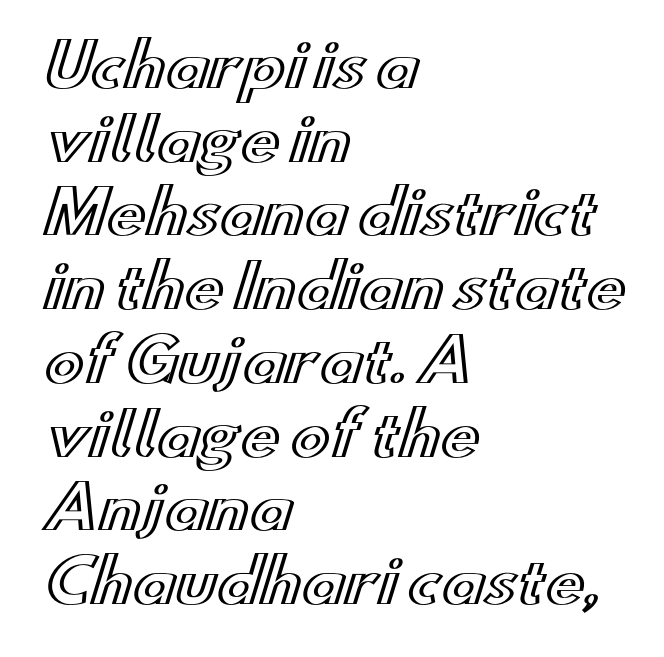
The image shows 59 px wide type; set left-aligned, normal line spacing (1.25x), normal letter spacing, not underlined; a small x-height.
